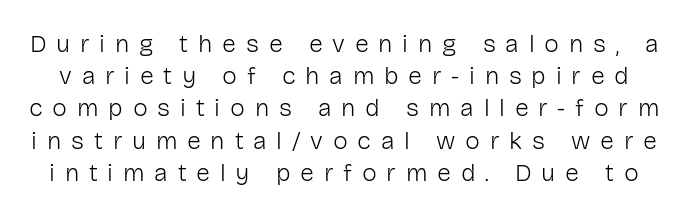
The image shows 25 px text type, upright; set normal line spacing (1.29x), unusually wide letter spacing (+0.39 em), not underlined.
